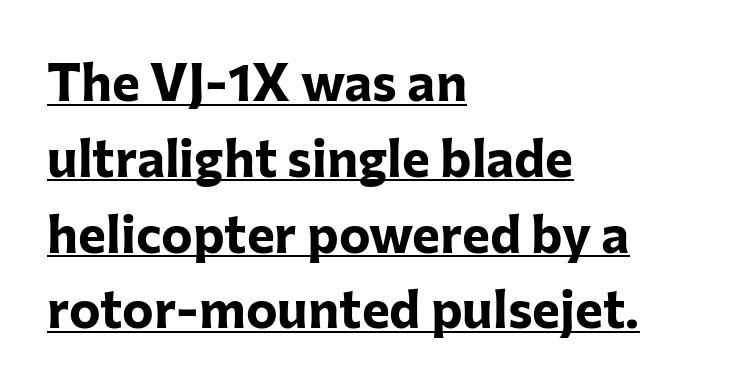
{"serif": "no", "italic": "no", "bold": "yes", "weight": "bold", "width": "normal", "stroke_contrast": "low", "x_height": "medium", "monospaced": "no", "underline": "yes", "align": "left", "line_spacing": "normal", "line_spacing_ratio": 1.43, "letter_spacing": "normal", "letter_spacing_em": 0.0, "glyph_px": 53}
